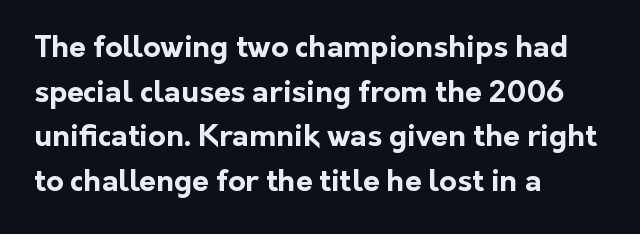
Q: Is the text bold? A: Yes.
Q: Is the text italic (slanted)? A: No, it is upright.
Q: Is the typeface a serif or a sans-serif typeface? A: Sans-serif.
Q: Is the text underlined? A: No.
Q: How is the paragraph aligned? A: Left-aligned.
Q: Is the spacing between letters normal or unusually wide? A: Normal.
Q: Is the spacing between lines tight, normal or loose? A: Normal.
Q: Width (condensed, normal, or wide)? A: Normal.
Q: Stroke contrast? A: Low.
Q: x-height? A: Medium.
Q: Monospaced? A: No.
